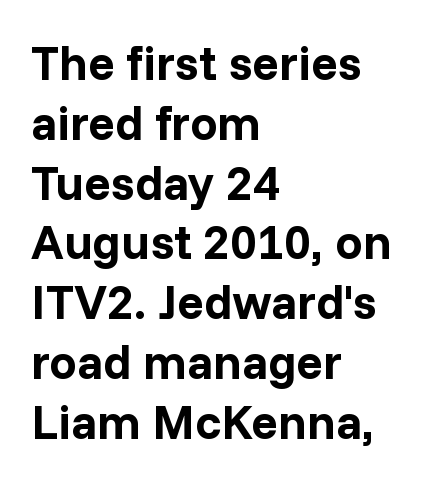
{"serif": "no", "italic": "no", "bold": "yes", "weight": "bold", "width": "normal", "stroke_contrast": "low", "x_height": "medium", "monospaced": "no", "underline": "no", "align": "left", "line_spacing_ratio": 1.22, "letter_spacing": "normal", "letter_spacing_em": 0.0, "glyph_px": 49}
